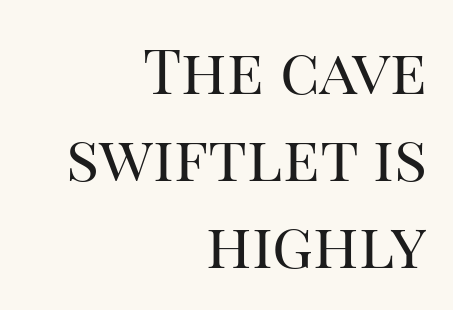
{"serif": "yes", "italic": "no", "bold": "no", "weight": "regular", "width": "normal", "stroke_contrast": "high", "x_height": "large", "monospaced": "no", "underline": "no", "align": "right", "line_spacing": "normal", "line_spacing_ratio": 1.4, "letter_spacing": "normal", "letter_spacing_em": 0.0, "glyph_px": 62}
